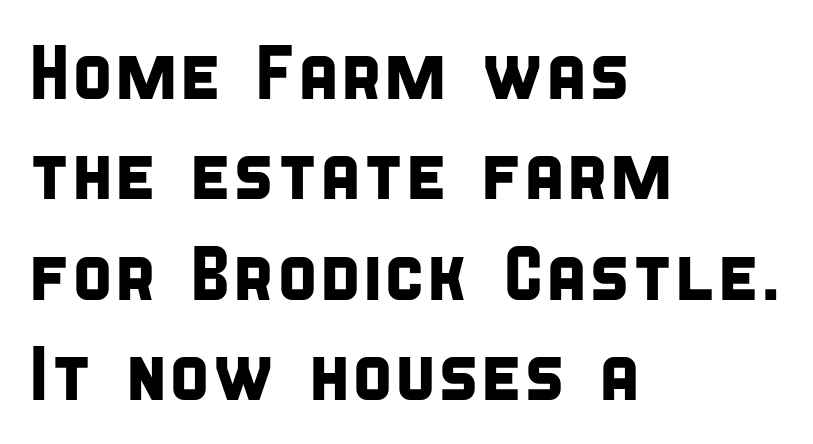
Q: Is the typeface a serif or a sans-serif typeface? A: Sans-serif.
Q: Is the text underlined? A: No.
Q: How is the paragraph aligned? A: Left-aligned.
Q: Is the spacing between letters normal or unusually wide? A: Normal.
Q: Is the spacing between lines tight, normal or loose? A: Normal.
Q: Width (condensed, normal, or wide)? A: Condensed.
Q: Stroke contrast? A: Low.
Q: x-height? A: Large.
Q: Monospaced? A: No.
